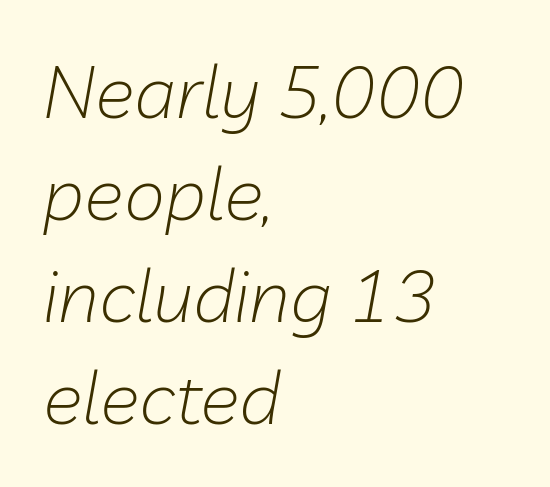
{"italic": "yes", "lean": "right", "slant_degrees": 10, "bold": "no", "weight": "light", "width": "normal", "stroke_contrast": "low", "x_height": "medium", "monospaced": "no", "underline": "no", "align": "left", "line_spacing": "normal", "line_spacing_ratio": 1.38, "letter_spacing": "normal", "letter_spacing_em": 0.0, "glyph_px": 74}
